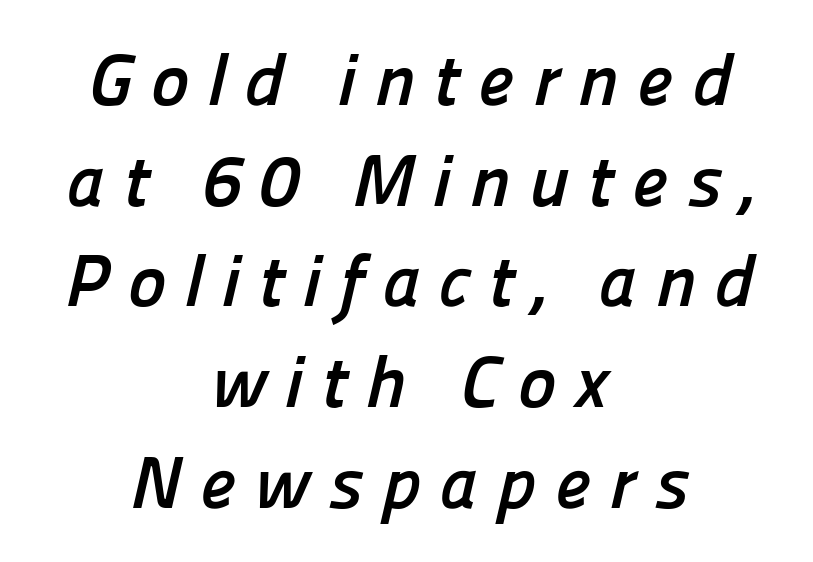
{"serif": "no", "bold": "yes", "weight": "semibold", "width": "normal", "stroke_contrast": "low", "x_height": "medium", "monospaced": "no", "underline": "no", "align": "center", "line_spacing": "normal", "line_spacing_ratio": 1.38, "letter_spacing": "wide", "letter_spacing_em": 0.25, "glyph_px": 73}
